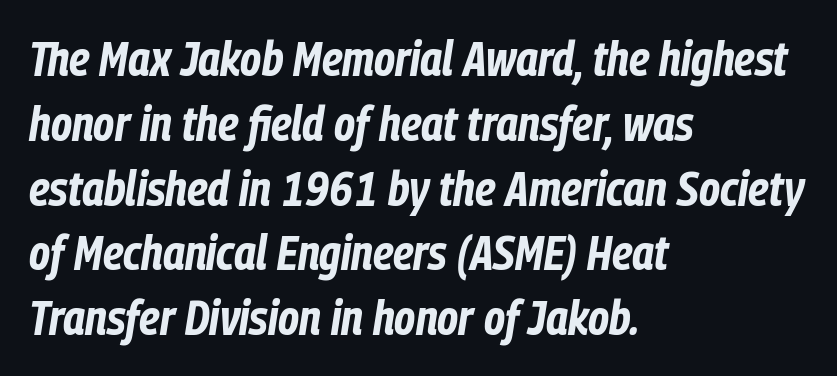
The zone under the glyphs is completely vacant. These lines are set flush left with a ragged right edge. This is heavy type, rendered in bold. Evenly set lines give the paragraph a standard silhouette. Is this a fixed-width face? No — the glyphs have proportional, varying widths. Notice how the stems are inclined rather than vertical — that's the hallmark of italics.
